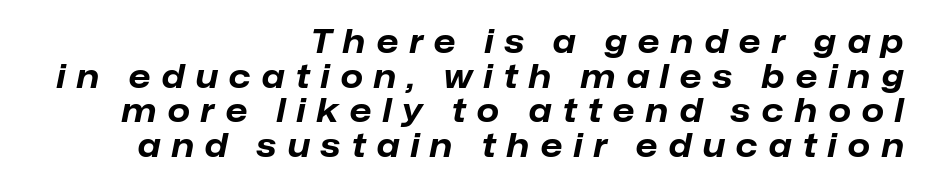
{"italic": "yes", "lean": "right", "slant_degrees": 12, "bold": "yes", "weight": "bold", "width": "normal", "stroke_contrast": "low", "x_height": "medium", "monospaced": "no", "underline": "no", "align": "right", "line_spacing": "tight", "line_spacing_ratio": 1.08, "letter_spacing": "wide", "letter_spacing_em": 0.35, "glyph_px": 32}
